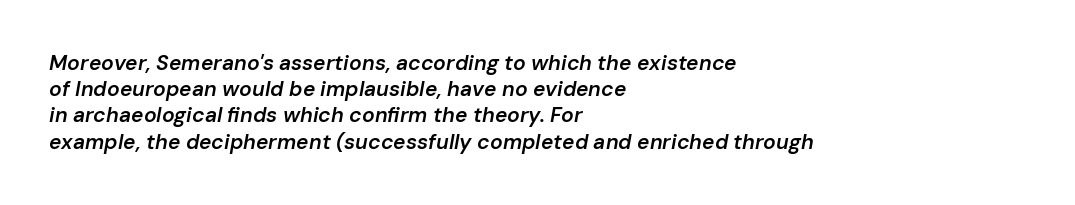
Style check: oblique. Quick note: interline space is typical. Typographic density is moderately raised because the face is semibold. The tracking reads as untouched default to a designer's eye. The zone under the glyphs is completely vacant. The rendering anchors every line to the left-hand side.
